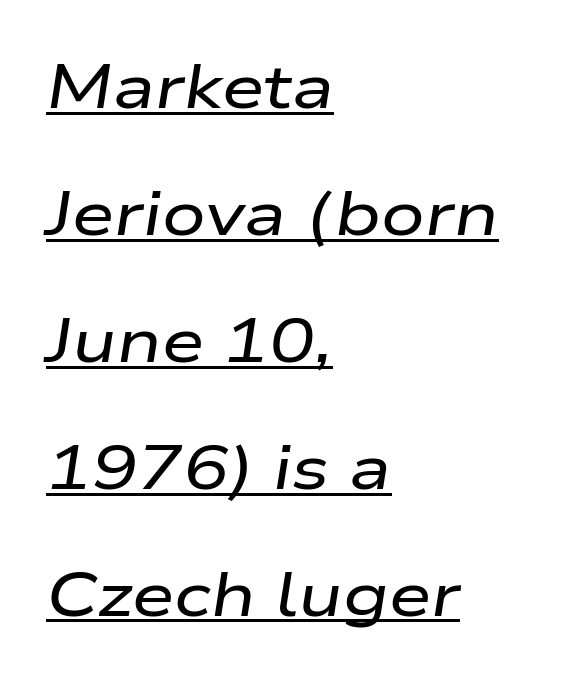
Compared with ordinary roman type, these characters are visibly tilted. Do the characters align in a grid? No, the font is proportional. Casual observation: everything's shoved over to the left. Nothing unusual about the tracking: characters are spaced as the font intends.
